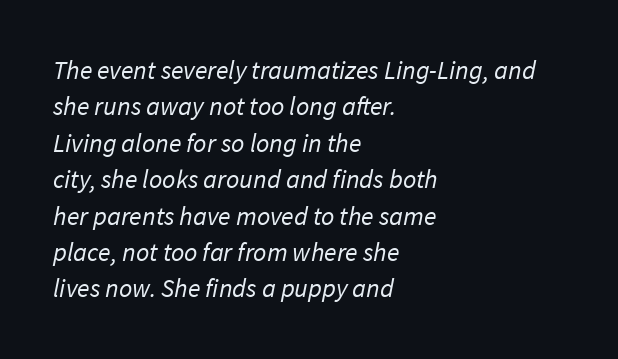
Each line starts at the same left margin while the right side varies. Regarding leading, the lines here are spaced in the standard way. No chunkiness to these letters — they're not bold. The face used here is rendered with its standard letterfit.
